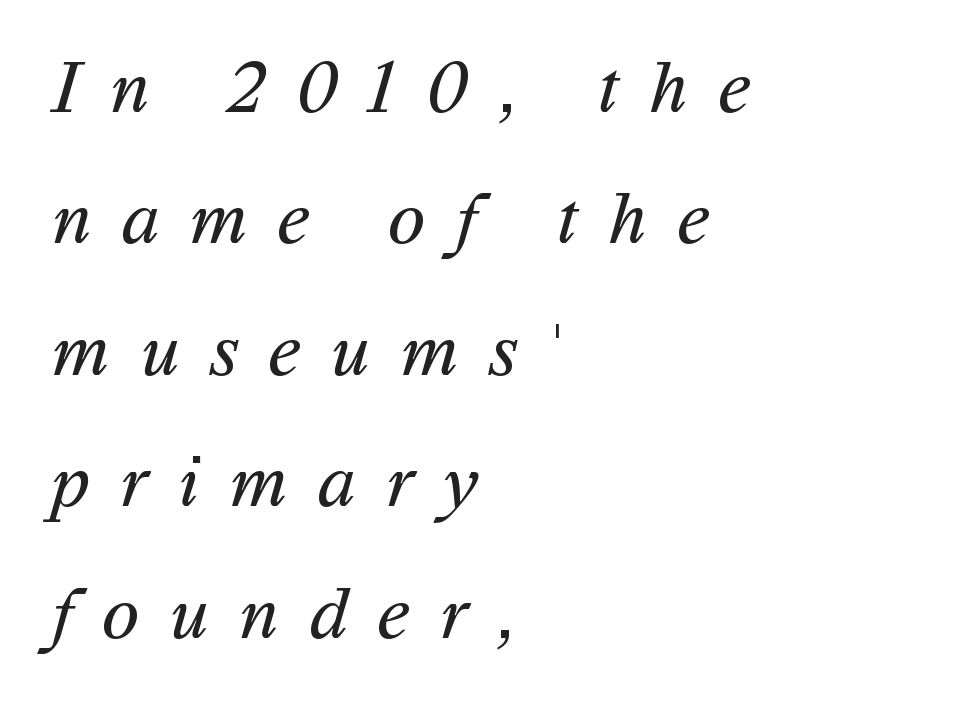
One-word summary of the alignment: left. The letters advance in unequal steps, a hallmark of proportional type. Underline: absent. Students, note that the glyphs here are deliberately spaced far apart.
